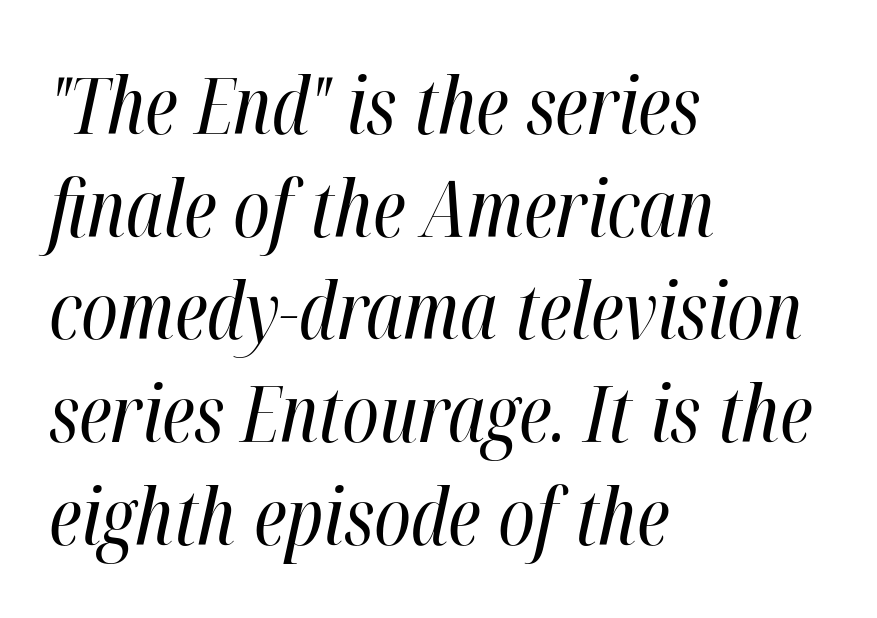
Q: Is the text bold? A: No.
Q: Is the text italic (slanted)? A: Yes, it leans right by about 12 degrees.
Q: Is the text underlined? A: No.
Q: How is the paragraph aligned? A: Left-aligned.
Q: Is the spacing between letters normal or unusually wide? A: Normal.
Q: Is the spacing between lines tight, normal or loose? A: Normal.
Q: Width (condensed, normal, or wide)? A: Condensed.
Q: Stroke contrast? A: High.
Q: x-height? A: Medium.
Q: Monospaced? A: No.
